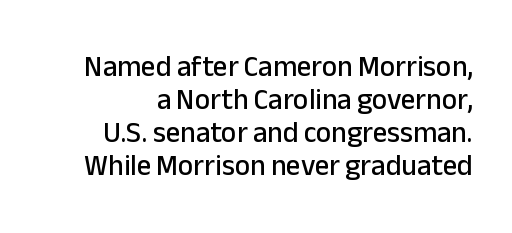
{"serif": "no", "italic": "no", "width": "normal", "stroke_contrast": "low", "x_height": "medium", "monospaced": "no", "underline": "no", "line_spacing": "tight", "line_spacing_ratio": 1.14, "letter_spacing": "normal", "letter_spacing_em": 0.0, "glyph_px": 29}
